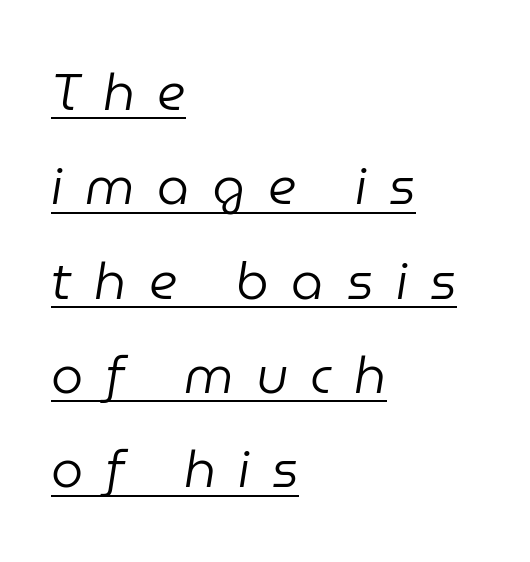
Q: Is the text bold? A: No.
Q: Is the text italic (slanted)? A: Yes, it leans right by about 9 degrees.
Q: Is the text underlined? A: Yes.
Q: How is the paragraph aligned? A: Left-aligned.
Q: Is the spacing between letters normal or unusually wide? A: Unusually wide.
Q: Width (condensed, normal, or wide)? A: Normal.
Q: Stroke contrast? A: Low.
Q: x-height? A: Medium.
Q: Monospaced? A: No.
